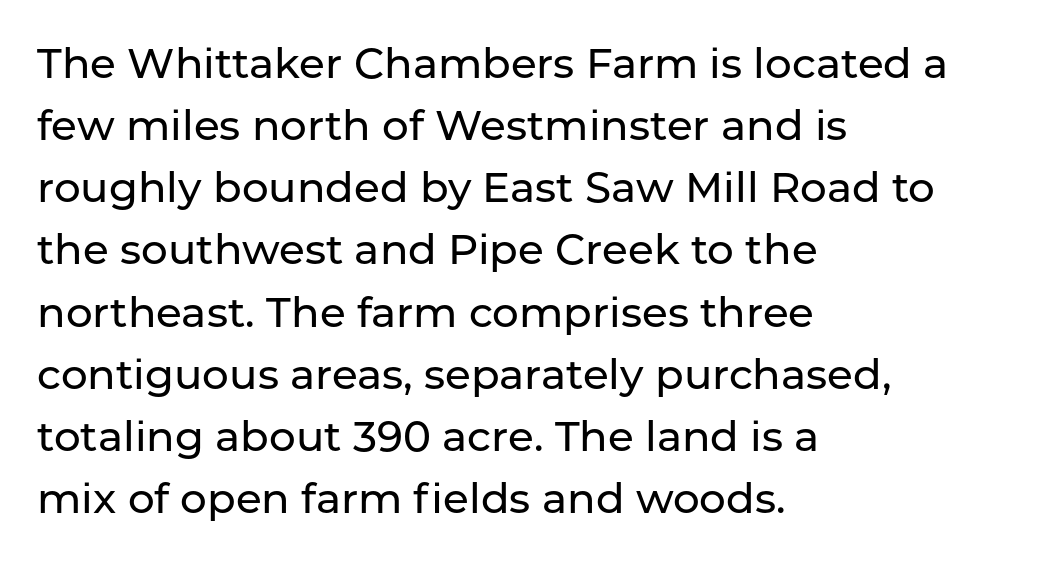
{"serif": "no", "italic": "no", "width": "normal", "stroke_contrast": "low", "x_height": "medium", "monospaced": "no", "underline": "no", "align": "left", "line_spacing": "normal", "line_spacing_ratio": 1.48, "letter_spacing": "normal", "letter_spacing_em": 0.0, "glyph_px": 42}
